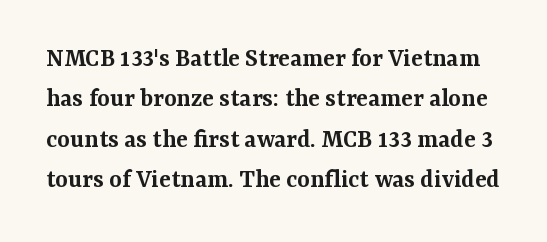
The typography opts for an upright posture over an oblique one. Spacing between characters is what you'd get straight out of the box. On the weight axis this lands at semibold, roughly 600. The strip under each line holds only bare page.
